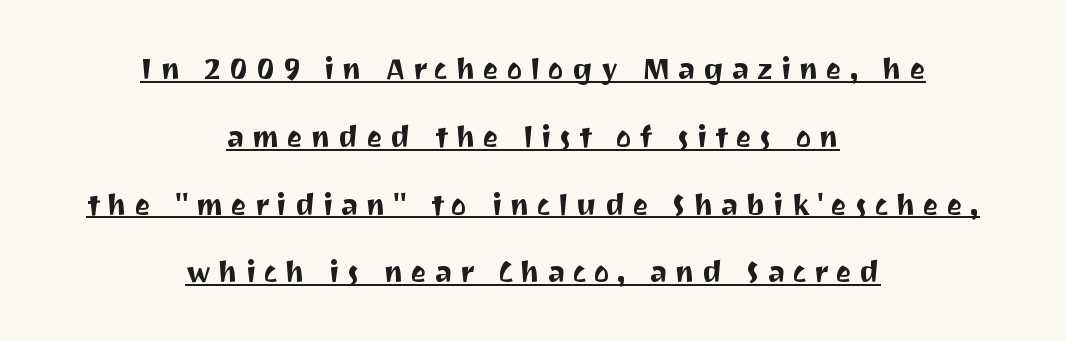
Think of a printed novel: that variable character pitch is what you see here. Each word looks stretched out because of the extra space between its letters. When letters stand straight like this, we call the style roman or upright. Decoration check: the copy is underlined. Honestly, the rows look like they've been pulled way apart. The paragraph shown floats in the horizontal middle.
